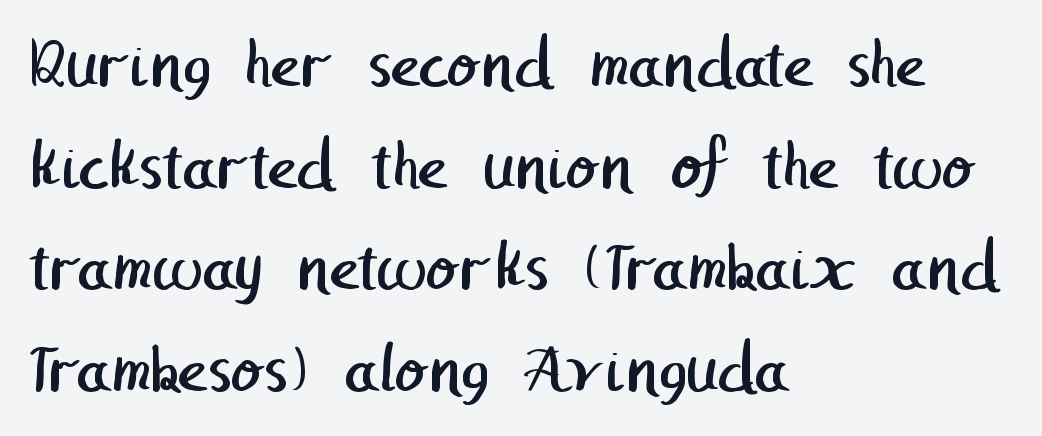
The image shows 72 px regular-weight sans-serif type; set left-aligned, normal line spacing (1.41x), normal letter spacing, not underlined; low stroke contrast and a medium x-height.
